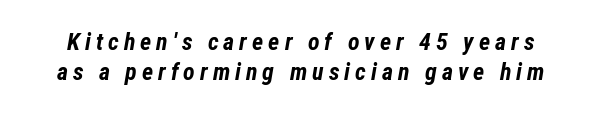
{"italic": "yes", "lean": "right", "slant_degrees": 12, "bold": "yes", "underline": "no", "line_spacing_ratio": 1.23, "letter_spacing": "wide", "letter_spacing_em": 0.21, "glyph_px": 24}
